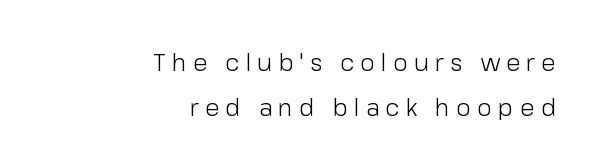
The image shows 24 px text type, upright; set right-aligned, line spacing 1.86x, unusually wide letter spacing (+0.25 em), not underlined.
